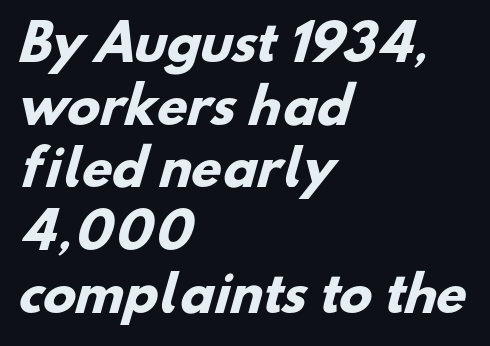
{"serif": "no", "bold": "yes", "weight": "heavy", "width": "normal", "stroke_contrast": "low", "x_height": "small", "monospaced": "no", "underline": "no", "align": "left", "line_spacing": "normal", "line_spacing_ratio": 1.28, "letter_spacing": "normal", "letter_spacing_em": 0.0, "glyph_px": 49}
